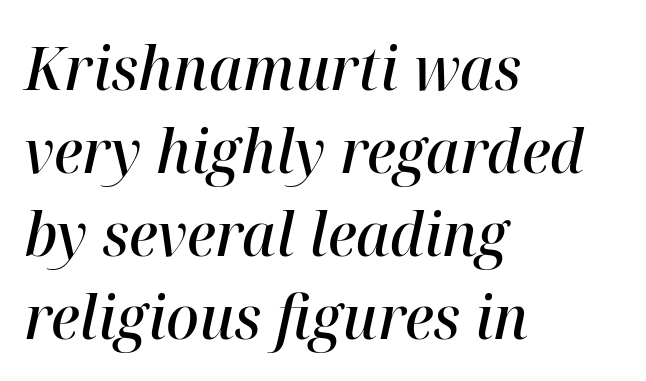
The image shows 61 px semibold type, italic (leaning right); set left-aligned, normal line spacing (1.36x), normal letter spacing, not underlined; high stroke contrast and a medium x-height.
